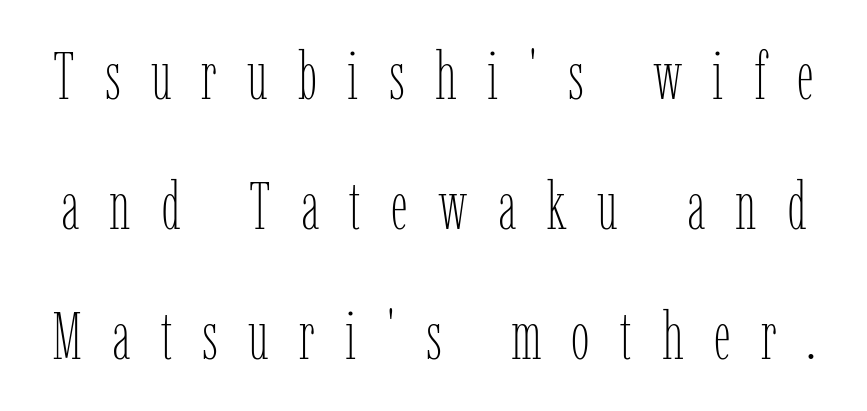
The image shows 67 px thin, condensed type, upright; set loose line spacing (1.94x), unusually wide letter spacing (+0.45 em), not underlined; low stroke contrast and a medium x-height.
